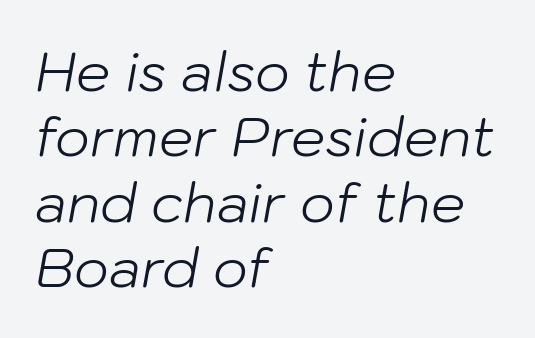
{"italic": "yes", "lean": "right", "slant_degrees": 10, "bold": "no", "weight": "light", "width": "normal", "stroke_contrast": "low", "x_height": "medium", "monospaced": "no", "underline": "no", "align": "left", "line_spacing_ratio": 1.21, "letter_spacing": "normal", "letter_spacing_em": 0.0, "glyph_px": 54}
